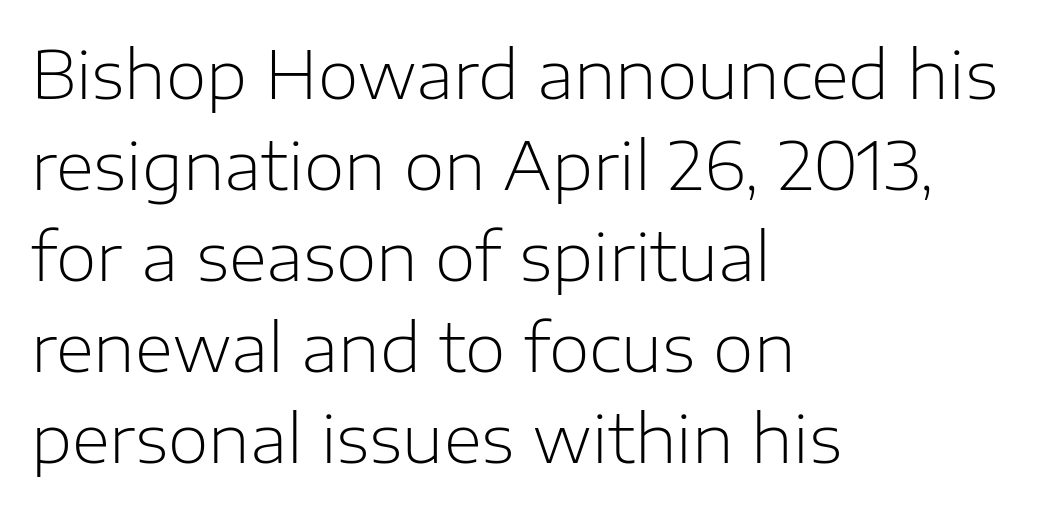
The image shows 66 px light sans-serif type, upright; set left-aligned, normal line spacing (1.38x), normal letter spacing, not underlined; low stroke contrast and a medium x-height.
